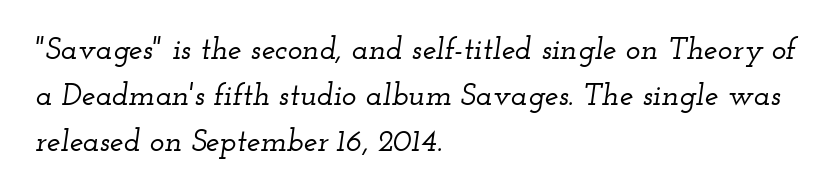
The image shows 31 px wide serif type, italic (leaning right); set left-aligned, normal line spacing (1.49x), normal letter spacing, not underlined; low stroke contrast and a small x-height.
